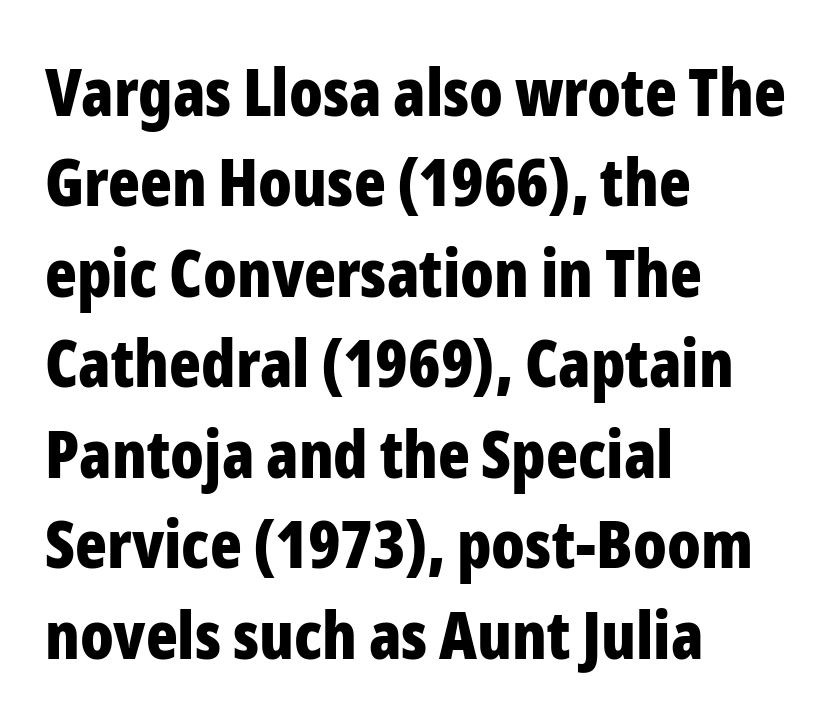
The image shows 66 px bold, condensed sans-serif type, upright; set left-aligned, normal line spacing (1.37x), normal letter spacing, not underlined; low stroke contrast and a medium x-height.
